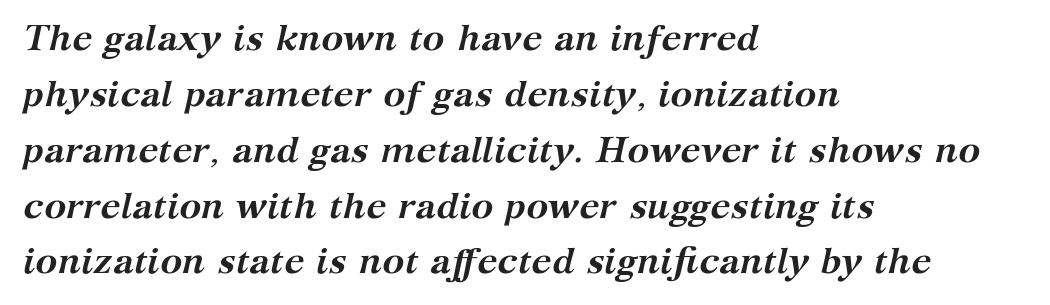
The rendering uses a bold face; every stroke is thick and dark. The rendering applies a slant to the glyphs. The type is set solid horizontally, with unmodified tracking. The typeface chosen for these lines features serifs.
